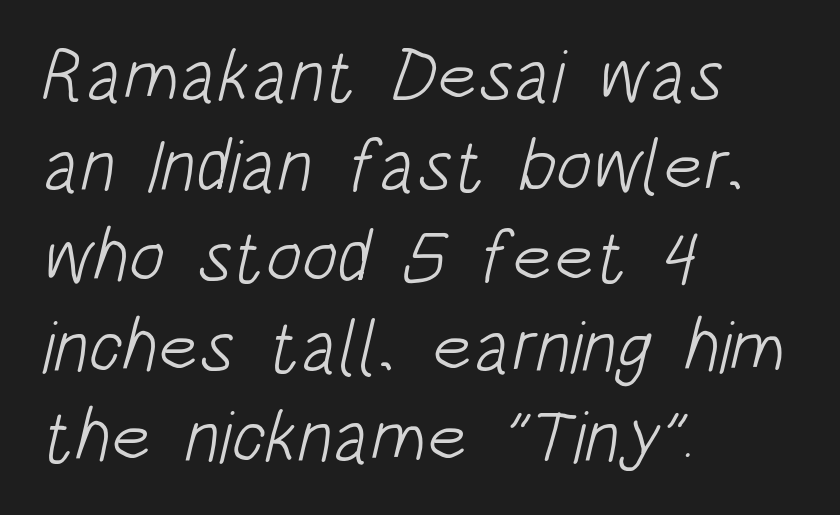
The type family on display is of the sans-serif kind. Which margin do the lines hug? The left one — the right edge is uneven. Honestly, there is no underline to notice here at all. Standard letterfit; no display-style spreading of the glyphs. Think of a printed novel: that variable character pitch is what you see here.
